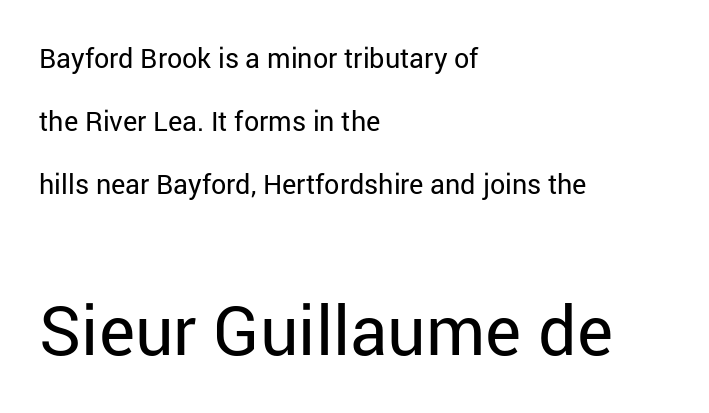
{"serif": "no", "italic": "no", "bold": "no", "weight": "regular", "width": "normal", "stroke_contrast": "low", "x_height": "medium", "monospaced": "no", "underline": "no", "align": "left", "line_spacing": "loose", "line_spacing_ratio": 2.34, "letter_spacing": "normal", "letter_spacing_em": 0.0, "larger_block": "second", "size_ratio": 2.52, "glyph_px": 68}
